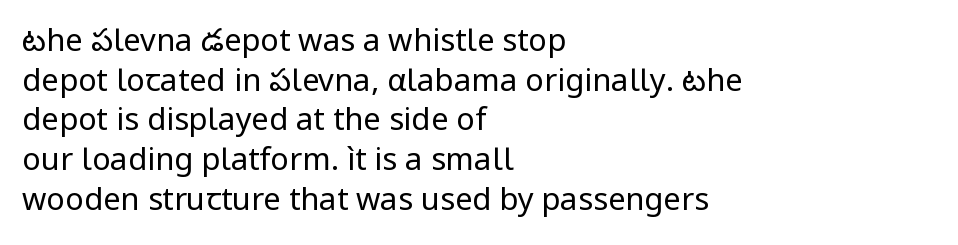
The image shows 31 px regular-weight sans-serif type, upright; set left-aligned, normal line spacing (1.28x), normal letter spacing, not underlined; low stroke contrast and a medium x-height.
